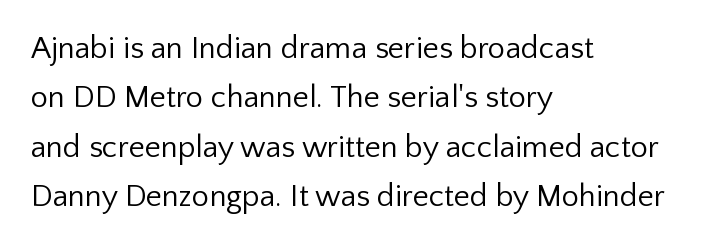
Vertically, the passage feels balanced, rows spaced as you'd expect. The area under the type is left untouched. Weight: in the light-to-regular range. This sample uses a sans-serif face. The passage shown is typed in a proportional face where columns would drift.
